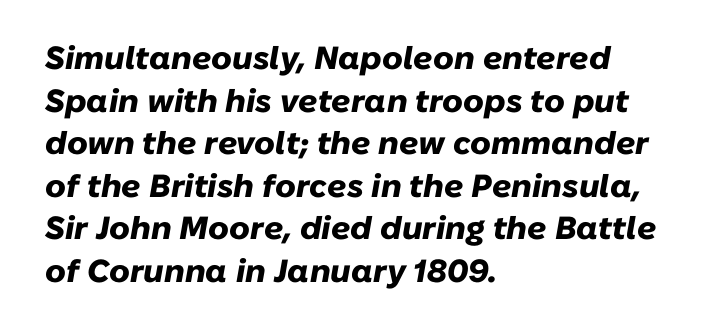
The image shows 32 px heavy type, italic (leaning right); set left-aligned, normal line spacing (1.33x), normal letter spacing, not underlined; low stroke contrast and a medium x-height.
